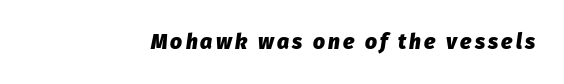
Q: Is the text bold? A: Yes.
Q: Is the text italic (slanted)? A: Yes, it leans right by about 8 degrees.
Q: Is the text underlined? A: No.
